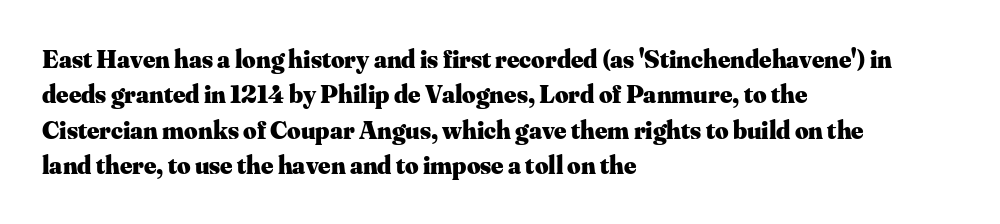
Normally led — the rows are evenly, conventionally spaced. A roman cut, with each character standing at attention. The gaps between neighbouring characters are ordinary and unremarkable. The words here are not underlined. Left-aligned paragraph, ragged on the right. The typesetting leans heavy: a genuine bold.
